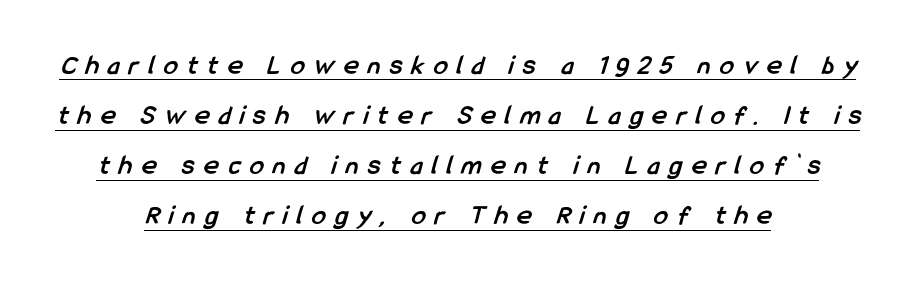
Descenders here cross a horizontal rule under the line. The tracking reads as deliberately expanded to a designer's eye. The characters look thick and weighty, a clear bold. The letters carry no serifs — their stems end cleanly without finishing strokes. Both edges are ragged and mirror each other, which tells us the setting is centered. Here the designer chose a conventional face with non-uniform glyph widths.
